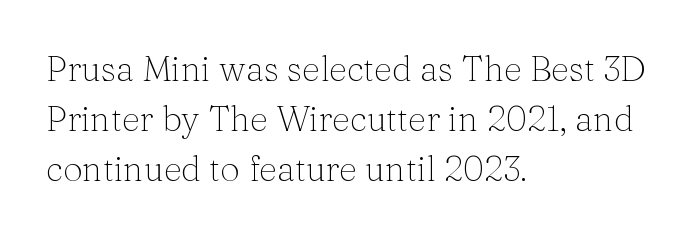
Q: Is the text bold? A: No.
Q: Is the text italic (slanted)? A: No, it is upright.
Q: Is the typeface a serif or a sans-serif typeface? A: Serif.
Q: Is the text underlined? A: No.
Q: How is the paragraph aligned? A: Left-aligned.
Q: Is the spacing between letters normal or unusually wide? A: Normal.
Q: Is the spacing between lines tight, normal or loose? A: Normal.
Q: Width (condensed, normal, or wide)? A: Normal.
Q: Stroke contrast? A: Medium.
Q: x-height? A: Medium.
Q: Monospaced? A: No.
